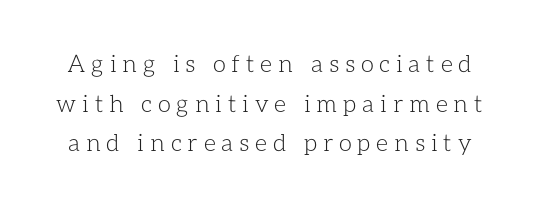
Q: Is the text bold? A: No.
Q: Is the text italic (slanted)? A: No, it is upright.
Q: Is the text underlined? A: No.
Q: Is the spacing between letters normal or unusually wide? A: Unusually wide.
Q: Is the spacing between lines tight, normal or loose? A: Normal.
